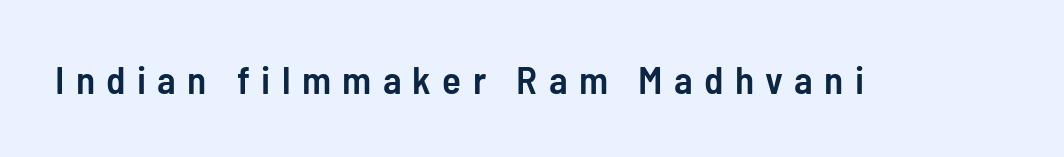
{"serif": "no", "italic": "no", "bold": "semi", "weight": "semibold", "width": "condensed", "stroke_contrast": "low", "x_height": "medium", "monospaced": "no", "underline": "no", "letter_spacing": "wide", "letter_spacing_em": 0.29, "glyph_px": 39}
